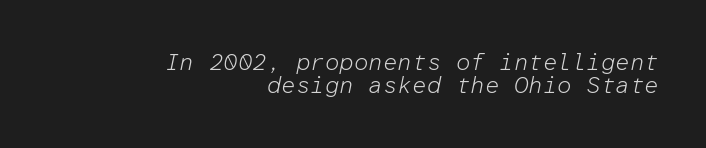
Glance below the letters and you will spot only blank space. Line ends are locked; line starts wander. These lines huddle together more closely than default settings would place them. No extra tracking has been applied to these lines. The letters look calm and open, with moderate or lighter stems. The text carries the slant typical of an italic or oblique font.
